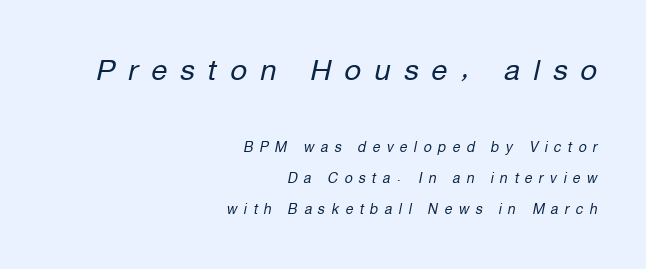
Is the type slanted? Yes — the strokes lean at a clear angle. Is this a heavy cut? Hardly; it is regular or lighter. Character widths vary here, with narrow letters taking less room than wide ones. The emphasis by scale lands on block number one, above. Bare-footed words on every line.
